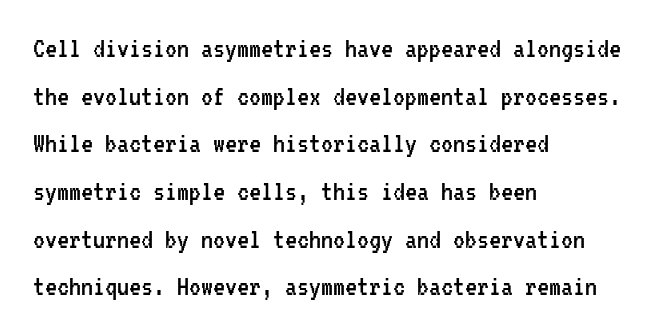
The image shows 30 px regular-weight, condensed sans-serif type, upright, monospaced; set left-aligned, normal line spacing (1.59x), normal letter spacing, not underlined; low stroke contrast and a medium x-height.
